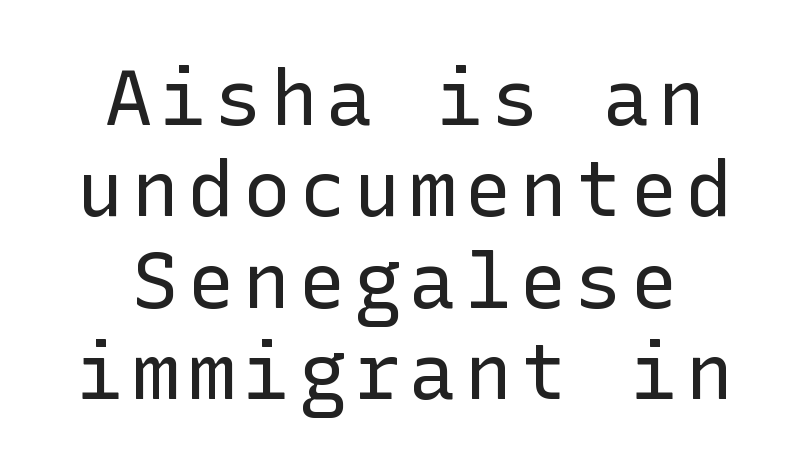
{"serif": "no", "italic": "no", "bold": "no", "weight": "regular", "width": "normal", "stroke_contrast": "low", "x_height": "medium", "underline": "no", "align": "center", "line_spacing_ratio": 1.17, "glyph_px": 78}
